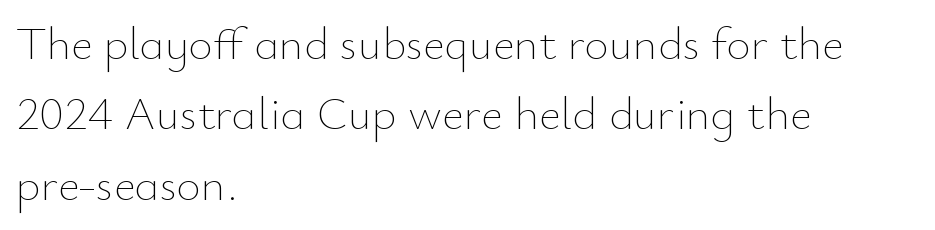
{"italic": "no", "bold": "no", "weight": "thin", "width": "normal", "stroke_contrast": "low", "x_height": "small", "monospaced": "no", "underline": "no", "align": "left", "line_spacing": "normal", "line_spacing_ratio": 1.5, "letter_spacing": "normal", "letter_spacing_em": 0.0, "glyph_px": 47}
